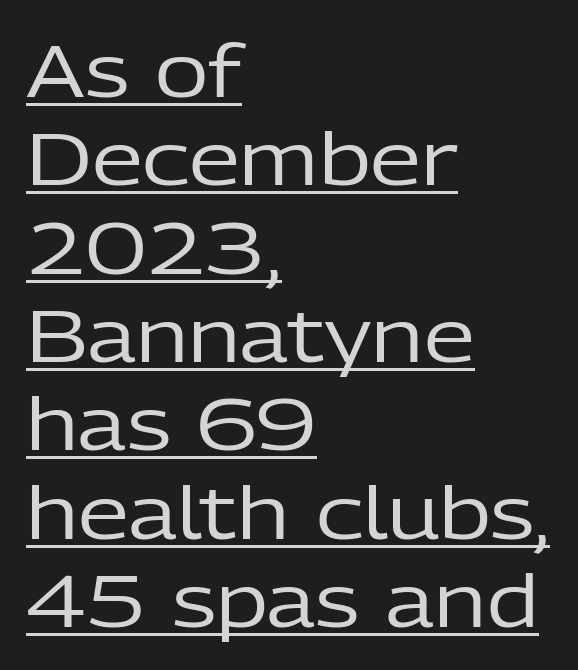
Q: Is the text bold? A: No.
Q: Is the text italic (slanted)? A: No, it is upright.
Q: Is the typeface a serif or a sans-serif typeface? A: Sans-serif.
Q: Is the text underlined? A: Yes.
Q: How is the paragraph aligned? A: Left-aligned.
Q: Is the spacing between letters normal or unusually wide? A: Normal.
Q: Width (condensed, normal, or wide)? A: Normal.
Q: Stroke contrast? A: Low.
Q: x-height? A: Medium.
Q: Monospaced? A: No.
